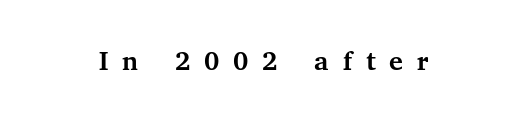
Q: Is the text bold? A: Yes.
Q: Is the text italic (slanted)? A: No, it is upright.
Q: Is the typeface a serif or a sans-serif typeface? A: Serif.
Q: Is the text underlined? A: No.
Q: How is the paragraph aligned? A: Centered.
Q: Is the spacing between letters normal or unusually wide? A: Unusually wide.
Q: Width (condensed, normal, or wide)? A: Normal.
Q: Stroke contrast? A: Medium.
Q: x-height? A: Medium.
Q: Monospaced? A: No.
